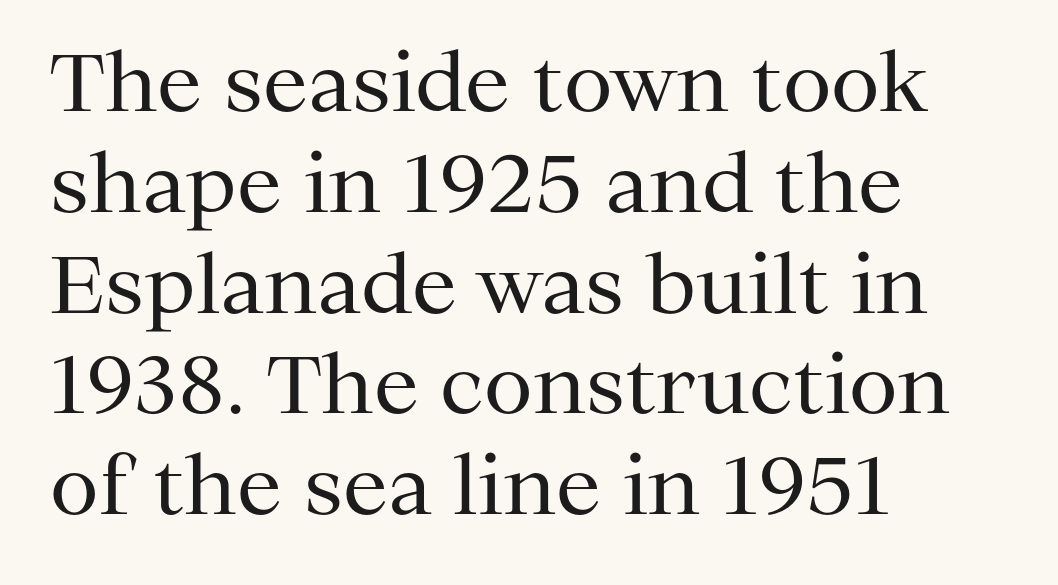
{"serif": "yes", "italic": "no", "bold": "no", "weight": "regular", "width": "normal", "stroke_contrast": "medium", "x_height": "medium", "monospaced": "no", "underline": "no", "align": "left", "line_spacing": "normal", "line_spacing_ratio": 1.26, "letter_spacing": "normal", "letter_spacing_em": 0.0, "glyph_px": 80}
